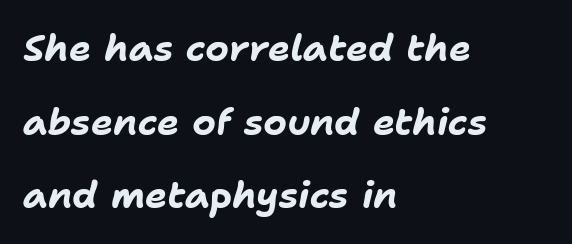
The image shows 37 px bold type, italic (leaning right); set left-aligned, loose line spacing (1.99x), normal letter spacing, not underlined; low stroke contrast and a medium x-height.
